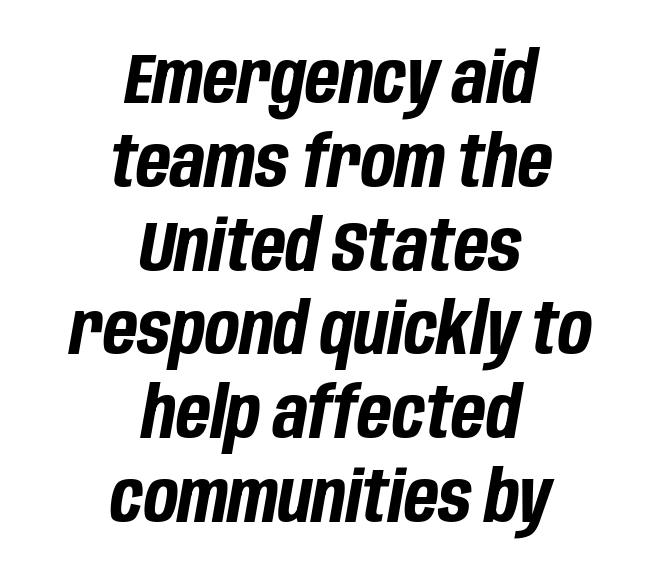
{"italic": "yes", "lean": "right", "slant_degrees": 10, "bold": "yes", "weight": "bold", "width": "condensed", "stroke_contrast": "low", "x_height": "large", "monospaced": "no", "underline": "no", "align": "center", "line_spacing_ratio": 1.18, "letter_spacing": "normal", "letter_spacing_em": 0.0, "glyph_px": 71}
